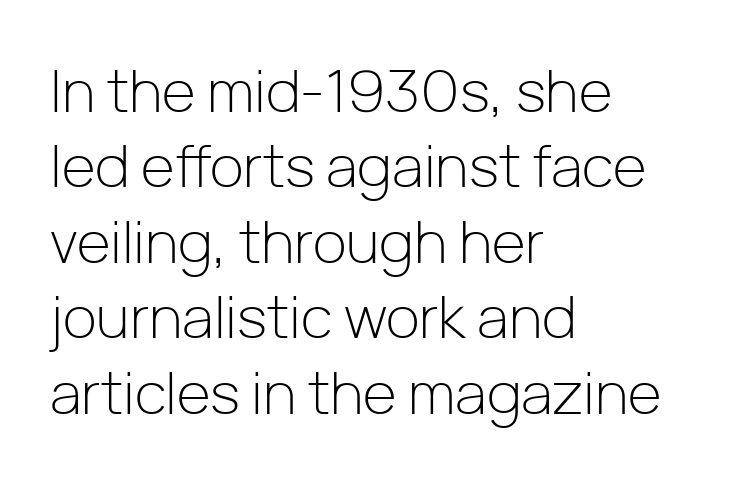
The image shows 58 px light sans-serif type, upright; set left-aligned, normal line spacing (1.3x), normal letter spacing, not underlined; low stroke contrast and a medium x-height.
